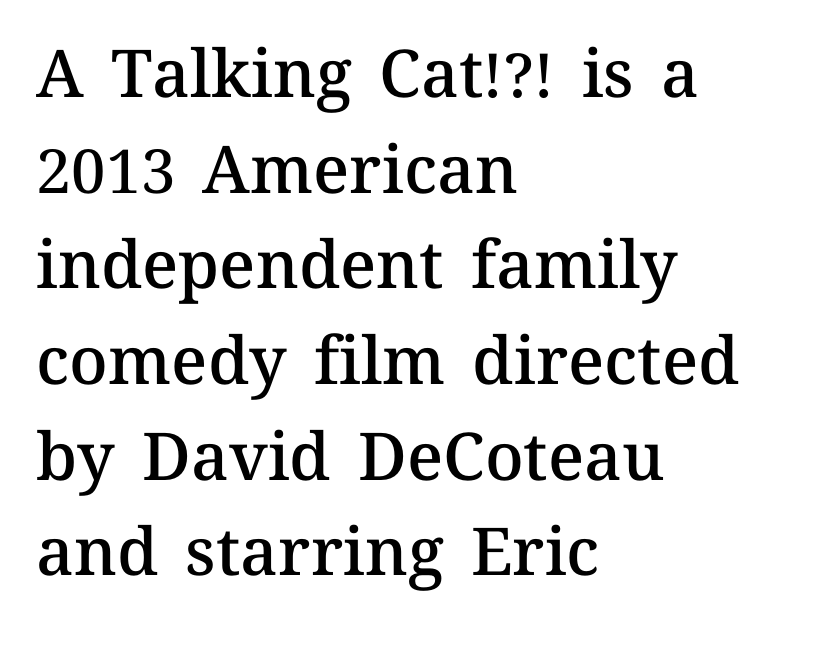
The letterforms sit shoulder to shoulder at normal distance. This is the in-between weight designers call semibold or demi. Students, observe: this is what conventionally led text looks like. The strip under each line holds only bare page. Caption: multi-line text, flush left, ragged right.
